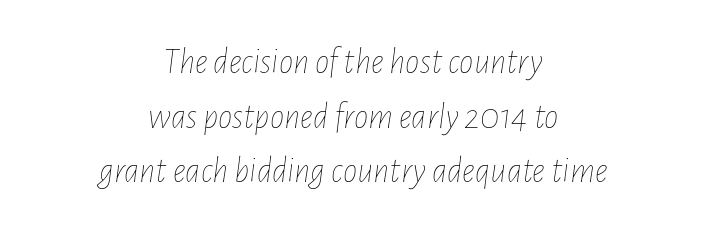
Q: Is the text bold? A: No.
Q: Is the text italic (slanted)? A: Yes, it leans right by about 7 degrees.
Q: Is the text underlined? A: No.
Q: How is the paragraph aligned? A: Centered.
Q: Is the spacing between letters normal or unusually wide? A: Normal.
Q: Is the spacing between lines tight, normal or loose? A: Normal.
Q: Width (condensed, normal, or wide)? A: Condensed.
Q: Stroke contrast? A: Low.
Q: x-height? A: Medium.
Q: Monospaced? A: No.
